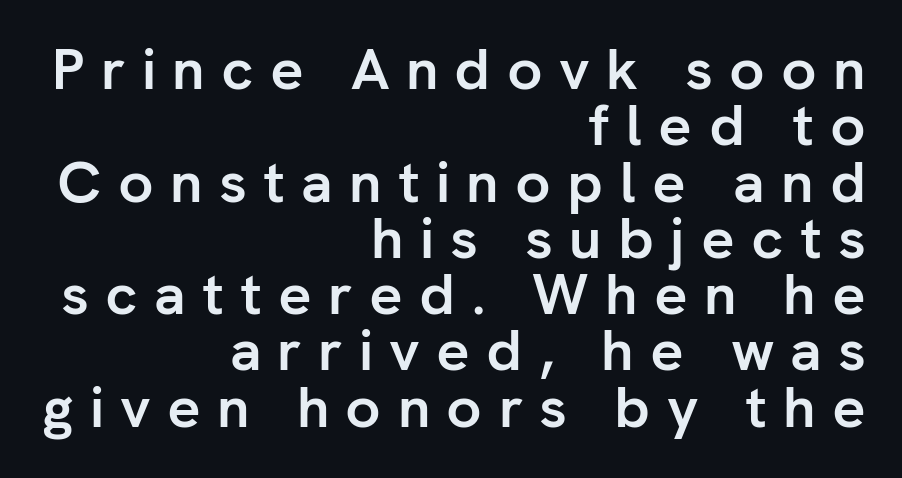
The image shows 58 px semibold sans-serif type, upright; set right-aligned, tight line spacing (0.97x), unusually wide letter spacing (+0.28 em), not underlined; low stroke contrast and a medium x-height.
